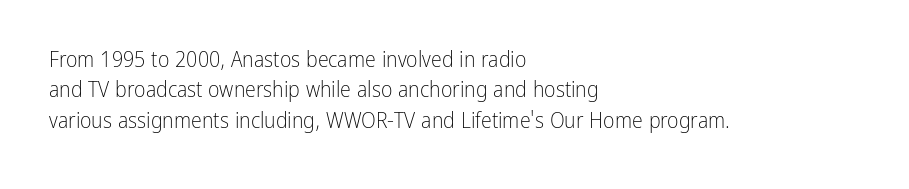
The image shows 22 px text type, upright; set left-aligned, normal line spacing (1.38x), normal letter spacing, not underlined.
